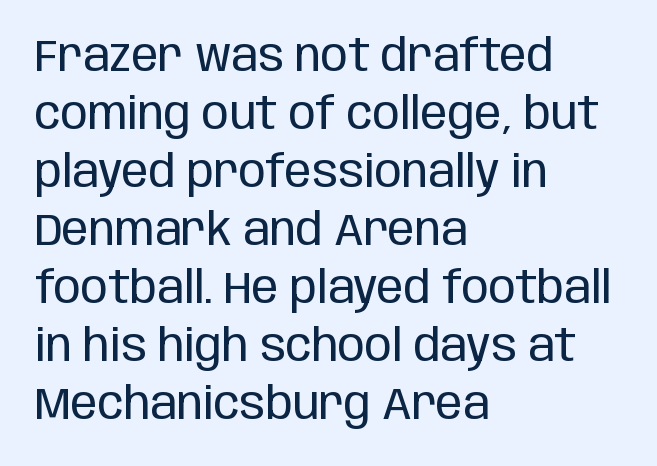
Q: Is the text bold? A: No.
Q: Is the text italic (slanted)? A: No, it is upright.
Q: Is the typeface a serif or a sans-serif typeface? A: Sans-serif.
Q: Is the text underlined? A: No.
Q: How is the paragraph aligned? A: Left-aligned.
Q: Is the spacing between letters normal or unusually wide? A: Normal.
Q: Is the spacing between lines tight, normal or loose? A: Normal.
Q: Width (condensed, normal, or wide)? A: Condensed.
Q: Stroke contrast? A: Low.
Q: x-height? A: Large.
Q: Monospaced? A: No.
